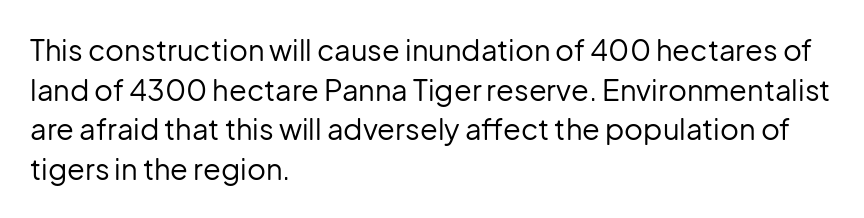
The image shows 29 px regular-weight sans-serif type, upright; set left-aligned, normal line spacing (1.37x), normal letter spacing, not underlined; low stroke contrast and a medium x-height.
